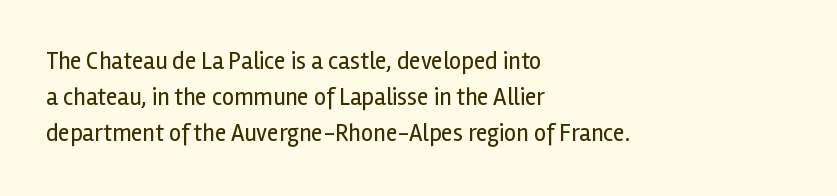
The image shows 24 px text type, upright; set left-aligned, normal line spacing (1.51x), normal letter spacing, not underlined.
